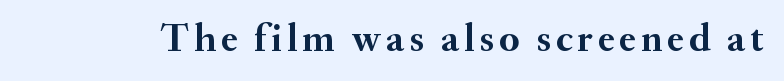
{"serif": "yes", "italic": "no", "bold": "yes", "weight": "semibold", "width": "normal", "stroke_contrast": "medium", "x_height": "small", "monospaced": "no", "underline": "no", "glyph_px": 40}
